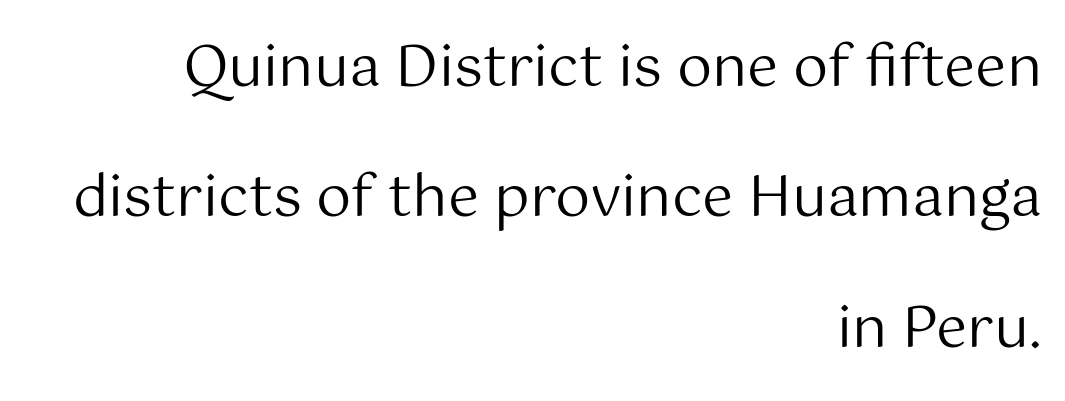
Q: Is the text bold? A: No.
Q: Is the text italic (slanted)? A: No, it is upright.
Q: Is the typeface a serif or a sans-serif typeface? A: Sans-serif.
Q: Is the text underlined? A: No.
Q: How is the paragraph aligned? A: Right-aligned.
Q: Is the spacing between letters normal or unusually wide? A: Normal.
Q: Is the spacing between lines tight, normal or loose? A: Loose.
Q: Width (condensed, normal, or wide)? A: Normal.
Q: Stroke contrast? A: Medium.
Q: x-height? A: Medium.
Q: Monospaced? A: No.
